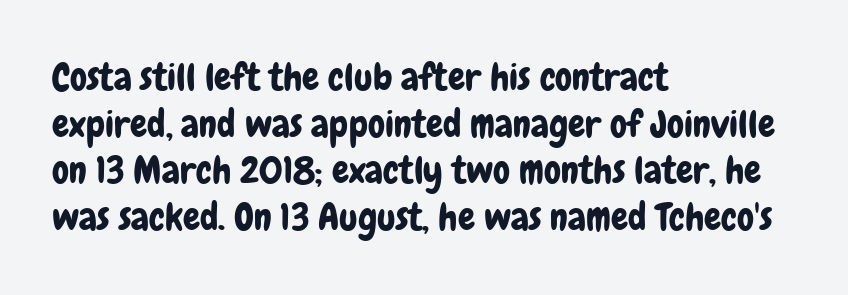
Q: Is the text italic (slanted)? A: No, it is upright.
Q: Is the typeface a serif or a sans-serif typeface? A: Sans-serif.
Q: Is the text underlined? A: No.
Q: How is the paragraph aligned? A: Left-aligned.
Q: Is the spacing between letters normal or unusually wide? A: Normal.
Q: Width (condensed, normal, or wide)? A: Condensed.
Q: Stroke contrast? A: Low.
Q: x-height? A: Medium.
Q: Monospaced? A: No.
